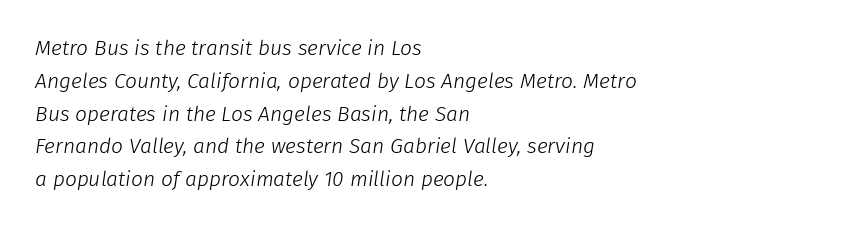
The image shows 21 px text type, italic (leaning right); set left-aligned, normal line spacing (1.56x), normal letter spacing, not underlined.
